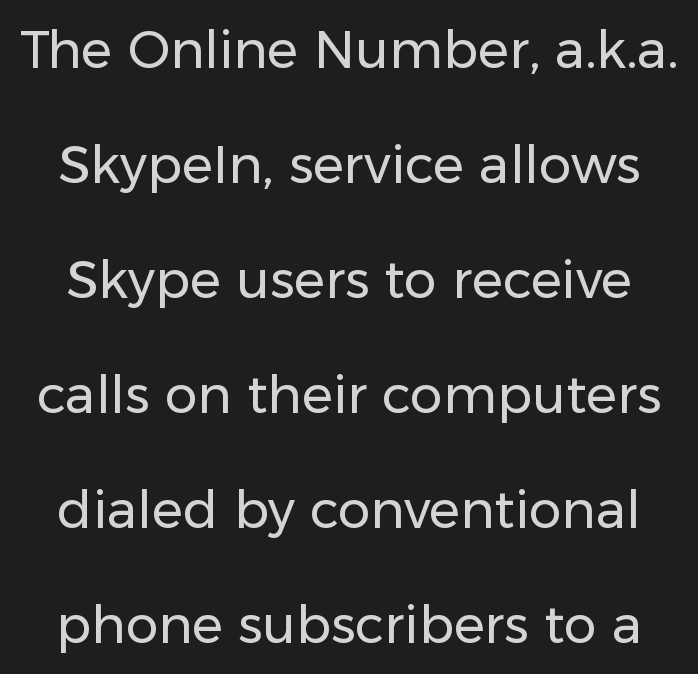
The image shows 52 px regular-weight sans-serif type, upright; set loose line spacing (2.21x), normal letter spacing, not underlined; low stroke contrast and a medium x-height.
